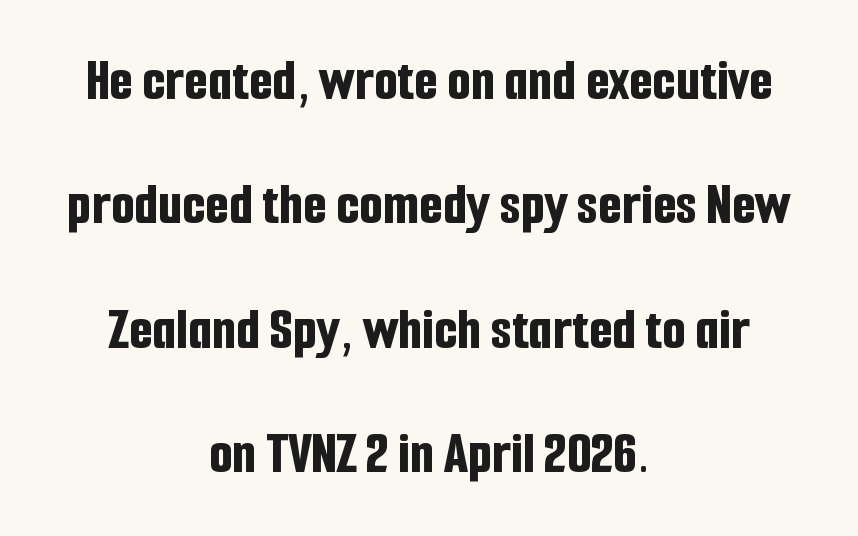
{"serif": "no", "italic": "no", "bold": "yes", "weight": "bold", "width": "condensed", "stroke_contrast": "low", "x_height": "medium", "monospaced": "no", "underline": "no", "align": "center", "line_spacing": "loose", "line_spacing_ratio": 2.04, "letter_spacing": "normal", "letter_spacing_em": 0.0, "glyph_px": 61}
